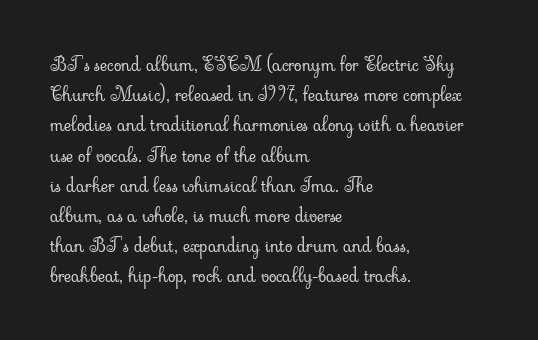
What stands out about the letter spacing? Nothing — it is the standard amount. The axis of the letterforms is exactly vertical. Check the space under the baseline: it is left empty. Evenly set lines give the paragraph a standard silhouette.
